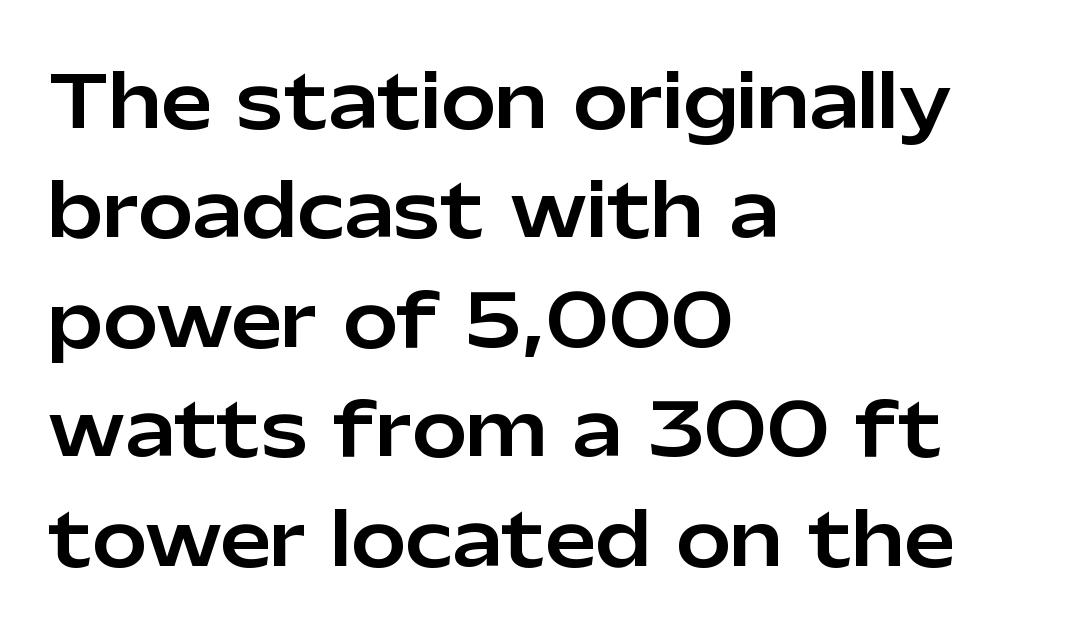
{"serif": "no", "italic": "no", "width": "normal", "stroke_contrast": "low", "x_height": "medium", "monospaced": "no", "underline": "no", "align": "left", "line_spacing": "normal", "line_spacing_ratio": 1.5, "letter_spacing": "normal", "letter_spacing_em": 0.0, "glyph_px": 73}
